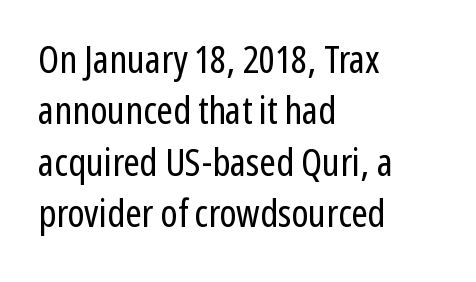
Q: Is the text bold? A: No.
Q: Is the text italic (slanted)? A: No, it is upright.
Q: Is the typeface a serif or a sans-serif typeface? A: Sans-serif.
Q: Is the text underlined? A: No.
Q: How is the paragraph aligned? A: Left-aligned.
Q: Is the spacing between letters normal or unusually wide? A: Normal.
Q: Is the spacing between lines tight, normal or loose? A: Normal.
Q: Width (condensed, normal, or wide)? A: Condensed.
Q: Stroke contrast? A: Low.
Q: x-height? A: Medium.
Q: Monospaced? A: No.
